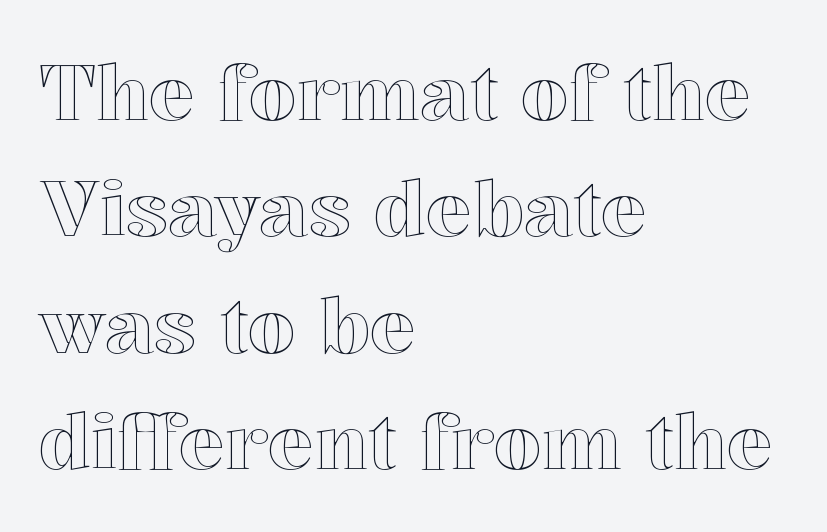
{"italic": "no", "width": "normal", "x_height": "medium", "monospaced": "no", "underline": "no", "align": "left", "line_spacing": "normal", "line_spacing_ratio": 1.51, "letter_spacing": "normal", "letter_spacing_em": 0.0, "glyph_px": 77}
